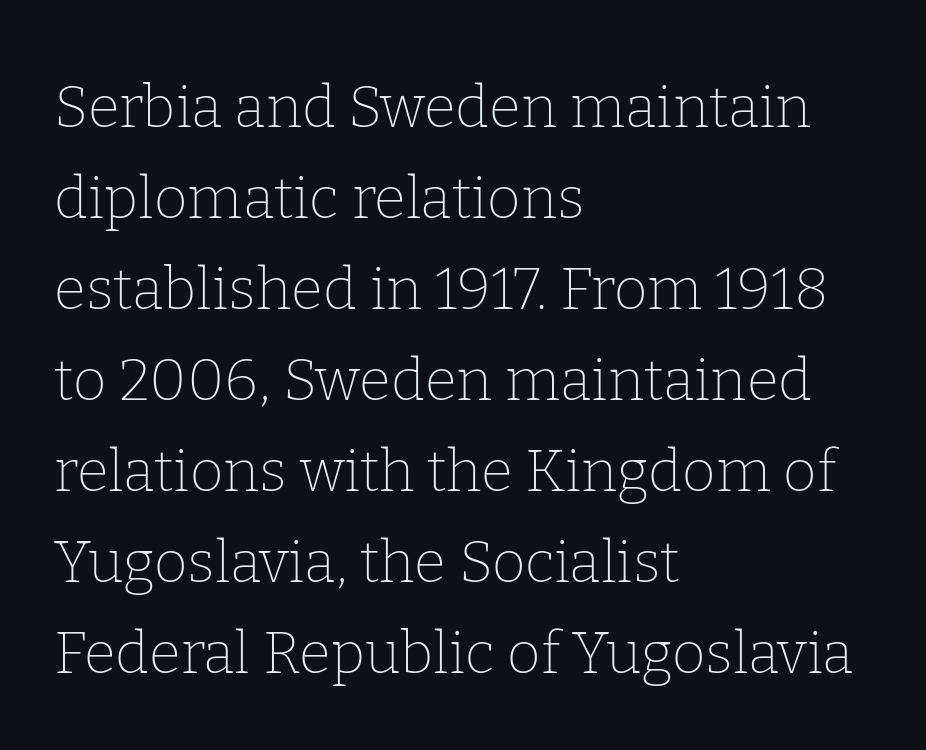
Letters rest on an invisible, unmarked baseline. Regular leading. The passage shown is typed in a proportional face where columns would drift. The paragraph shown leans on its left margin. In terms of posture, this sample is upright. Stems here are at most as thick as an everyday book face.
